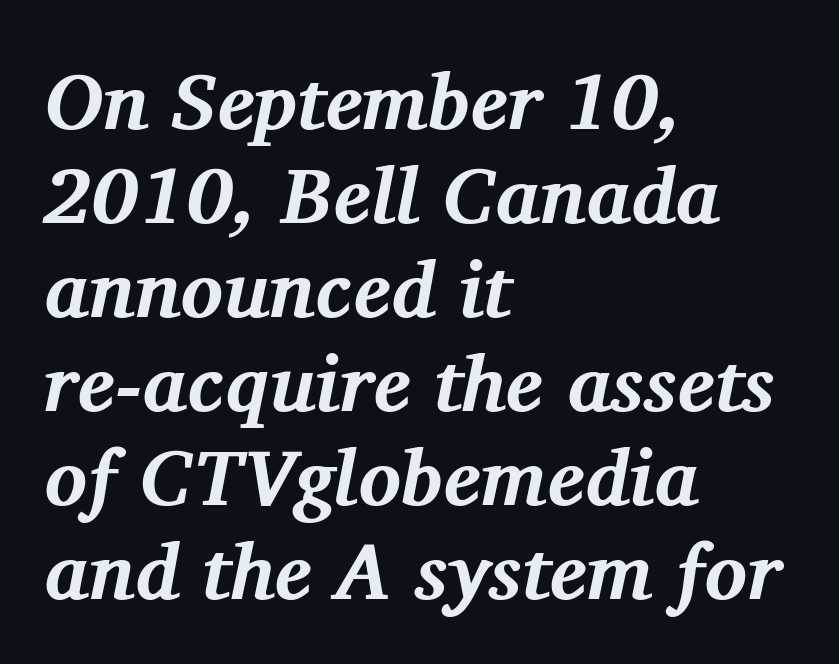
{"serif": "yes", "italic": "yes", "lean": "right", "slant_degrees": 11, "bold": "yes", "weight": "bold", "width": "normal", "stroke_contrast": "medium", "x_height": "medium", "monospaced": "no", "underline": "no", "align": "left", "line_spacing_ratio": 1.19, "letter_spacing": "normal", "letter_spacing_em": 0.0, "glyph_px": 79}
